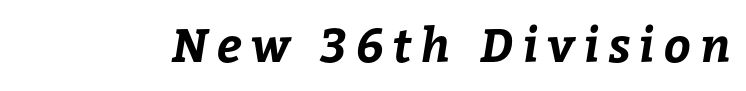
Q: Is the text bold? A: Yes.
Q: Is the text underlined? A: No.
Q: Width (condensed, normal, or wide)? A: Normal.
Q: Stroke contrast? A: Low.
Q: x-height? A: Medium.
Q: Monospaced? A: No.
